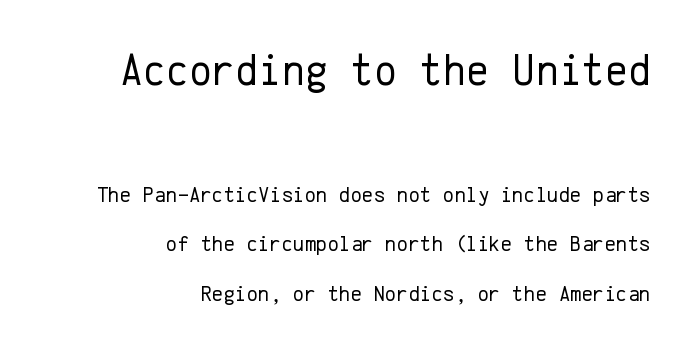
Q: Is the text bold? A: No.
Q: Is the text italic (slanted)? A: No, it is upright.
Q: Is the typeface a serif or a sans-serif typeface? A: Sans-serif.
Q: Is the text underlined? A: No.
Q: How is the paragraph aligned? A: Right-aligned.
Q: Is the spacing between letters normal or unusually wide? A: Normal.
Q: Is the spacing between lines tight, normal or loose? A: Loose.
Q: Which block of text is set in a larger size, the first (top) or the second (bottom)? A: The first (top) one.
Q: Width (condensed, normal, or wide)? A: Normal.
Q: Stroke contrast? A: Low.
Q: x-height? A: Medium.
Q: Monospaced? A: Yes.
